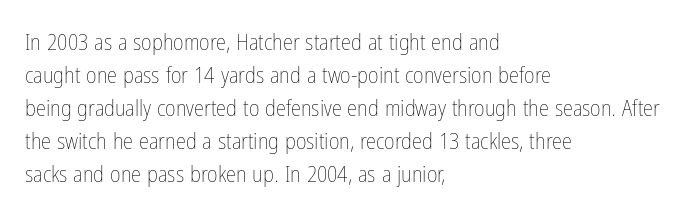
{"italic": "no", "bold": "no", "underline": "no", "align": "left", "line_spacing": "normal", "line_spacing_ratio": 1.44, "letter_spacing": "normal", "letter_spacing_em": 0.0, "glyph_px": 23}
